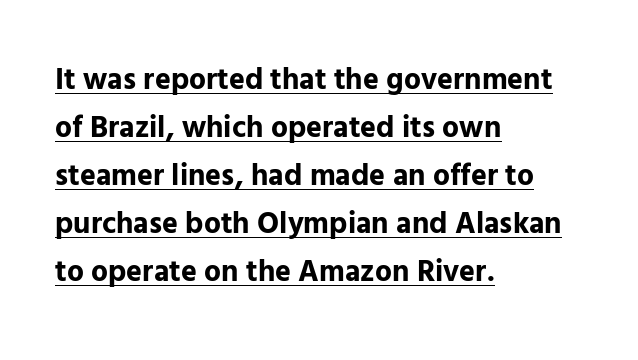
Q: Is the text bold? A: Yes.
Q: Is the text italic (slanted)? A: No, it is upright.
Q: Is the typeface a serif or a sans-serif typeface? A: Sans-serif.
Q: Is the text underlined? A: Yes.
Q: How is the paragraph aligned? A: Left-aligned.
Q: Is the spacing between letters normal or unusually wide? A: Normal.
Q: Is the spacing between lines tight, normal or loose? A: Normal.
Q: Width (condensed, normal, or wide)? A: Normal.
Q: Stroke contrast? A: Low.
Q: x-height? A: Medium.
Q: Monospaced? A: No.
